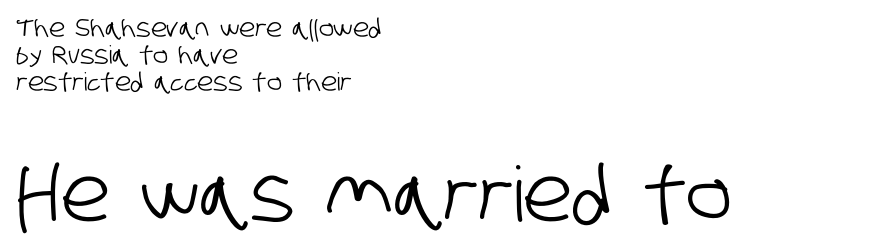
Q: Is the typeface a serif or a sans-serif typeface? A: Sans-serif.
Q: Is the text underlined? A: No.
Q: How is the paragraph aligned? A: Left-aligned.
Q: Is the spacing between letters normal or unusually wide? A: Normal.
Q: Is the spacing between lines tight, normal or loose? A: Tight.
Q: Which block of text is set in a larger size, the first (top) or the second (bottom)? A: The second (bottom) one.
Q: Width (condensed, normal, or wide)? A: Condensed.
Q: Stroke contrast? A: Low.
Q: x-height? A: Large.
Q: Monospaced? A: No.
